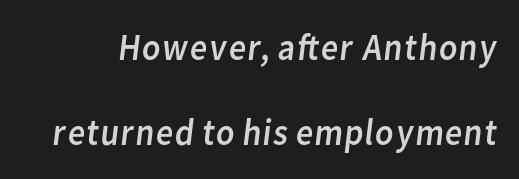
Q: Is the text bold? A: No.
Q: Is the typeface a serif or a sans-serif typeface? A: Sans-serif.
Q: Is the text underlined? A: No.
Q: Is the spacing between letters normal or unusually wide? A: Normal.
Q: Is the spacing between lines tight, normal or loose? A: Loose.
Q: Width (condensed, normal, or wide)? A: Normal.
Q: Stroke contrast? A: Low.
Q: x-height? A: Medium.
Q: Monospaced? A: No.
